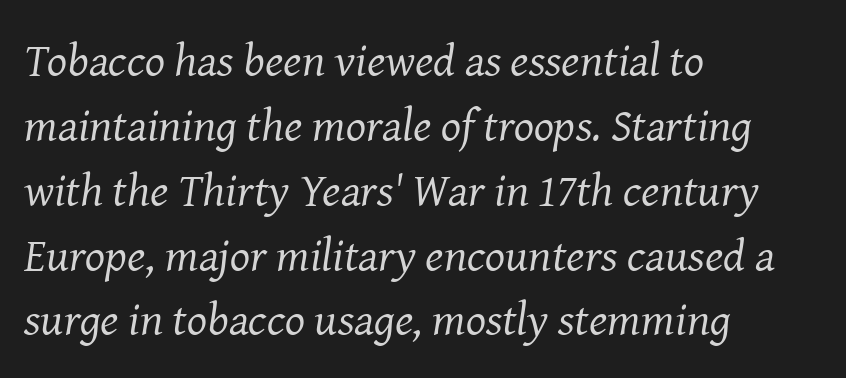
Looks like regular typesetting: each glyph gets only the width it needs. Bare-footed words on every line. No extra ink here — the face is not bold. The letters sit at their default tracking, neither squeezed nor spread. Compared with a centered layout, this one pins lines to the left instead. Is the type slanted? Yes — the strokes lean at a clear angle.
